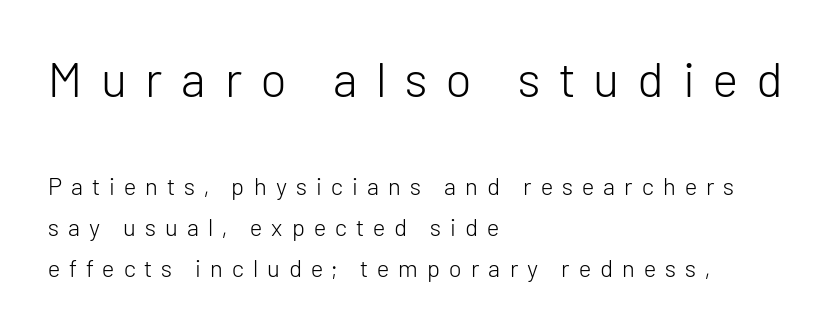
Q: Is the text bold? A: No.
Q: Is the text italic (slanted)? A: No, it is upright.
Q: Is the typeface a serif or a sans-serif typeface? A: Sans-serif.
Q: Is the text underlined? A: No.
Q: How is the paragraph aligned? A: Left-aligned.
Q: Is the spacing between letters normal or unusually wide? A: Unusually wide.
Q: Which block of text is set in a larger size, the first (top) or the second (bottom)? A: The first (top) one.
Q: Width (condensed, normal, or wide)? A: Normal.
Q: Stroke contrast? A: Low.
Q: x-height? A: Medium.
Q: Monospaced? A: No.
